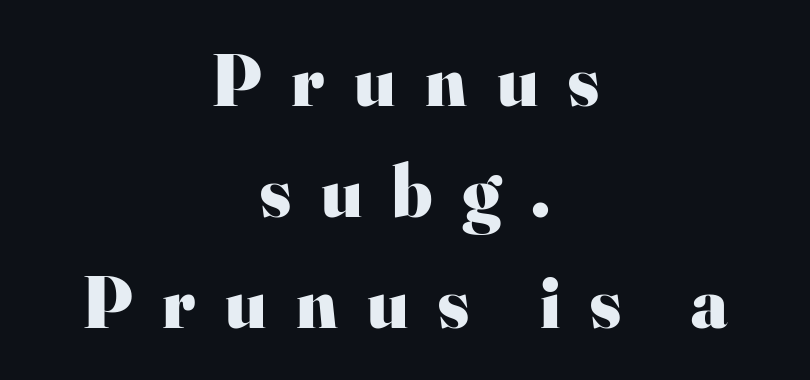
{"serif": "yes", "italic": "no", "bold": "yes", "weight": "heavy", "width": "normal", "stroke_contrast": "high", "x_height": "small", "monospaced": "no", "underline": "no", "align": "center", "line_spacing": "normal", "line_spacing_ratio": 1.5, "letter_spacing": "wide", "letter_spacing_em": 0.4, "glyph_px": 74}
